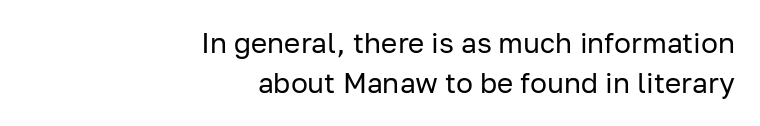
{"serif": "no", "italic": "no", "bold": "no", "weight": "regular", "width": "normal", "stroke_contrast": "low", "x_height": "medium", "monospaced": "no", "underline": "no", "align": "right", "line_spacing": "normal", "line_spacing_ratio": 1.43, "letter_spacing": "normal", "letter_spacing_em": 0.0, "glyph_px": 28}
